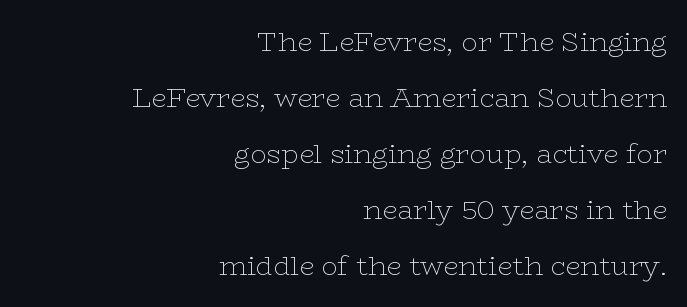
The image shows 27 px text type, upright; set right-aligned, loose line spacing (2.07x), normal letter spacing, not underlined.
